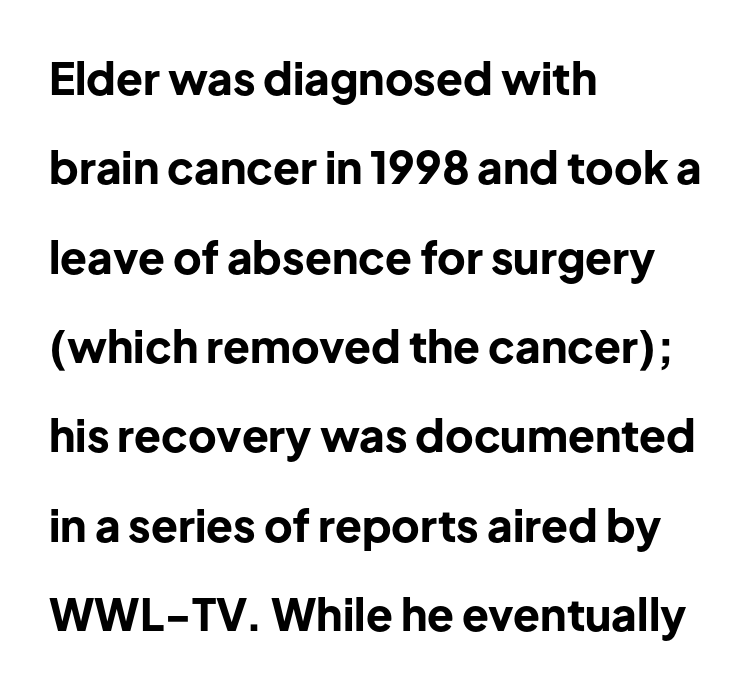
The image shows 44 px bold sans-serif type, upright; set left-aligned, loose line spacing (2.03x), normal letter spacing, not underlined; low stroke contrast and a medium x-height.
